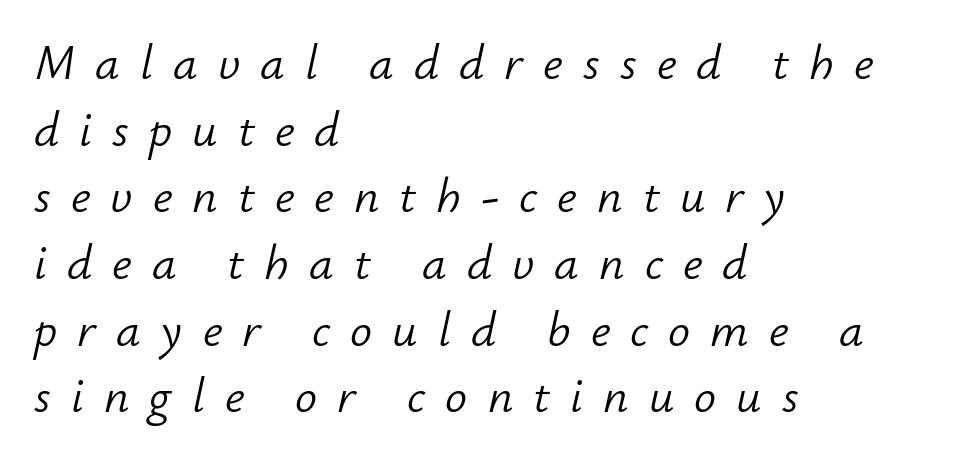
{"italic": "yes", "lean": "right", "slant_degrees": 12, "bold": "no", "weight": "light", "width": "normal", "stroke_contrast": "low", "x_height": "small", "monospaced": "no", "underline": "no", "align": "left", "line_spacing": "normal", "line_spacing_ratio": 1.36, "letter_spacing": "wide", "letter_spacing_em": 0.41, "glyph_px": 49}
